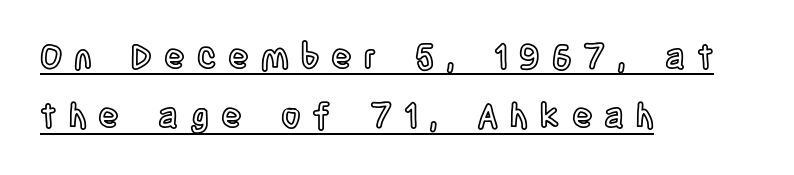
The image shows 34 px condensed type, upright; set left-aligned, line spacing 1.75x, unusually wide letter spacing (+0.35 em), underlined; a large x-height.
